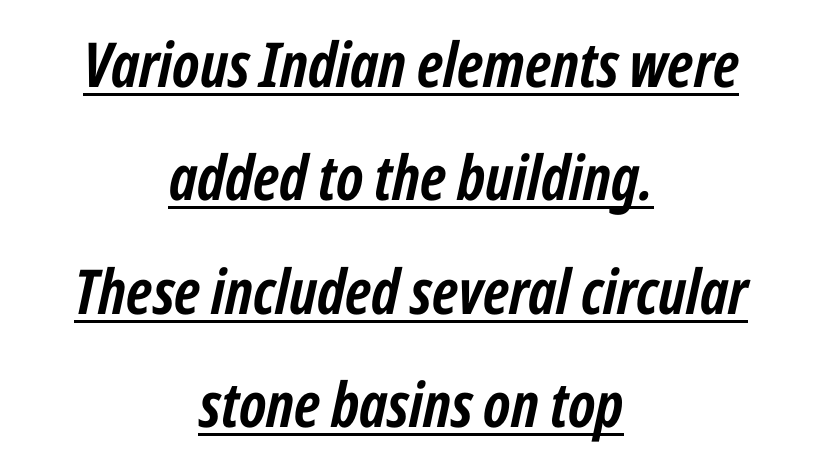
The image shows 62 px semibold, condensed type, italic (leaning right); set centered, line spacing 1.83x, normal letter spacing, underlined; low stroke contrast and a medium x-height.
